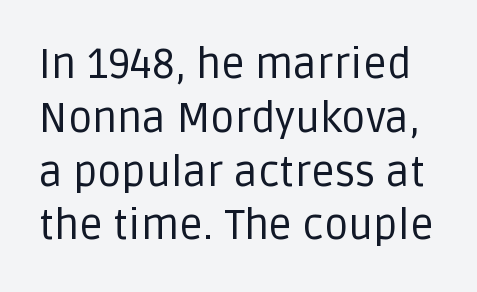
{"serif": "no", "italic": "no", "bold": "no", "weight": "regular", "width": "normal", "stroke_contrast": "low", "x_height": "large", "monospaced": "no", "underline": "no", "line_spacing": "normal", "line_spacing_ratio": 1.28, "letter_spacing": "normal", "letter_spacing_em": 0.0, "glyph_px": 42}
